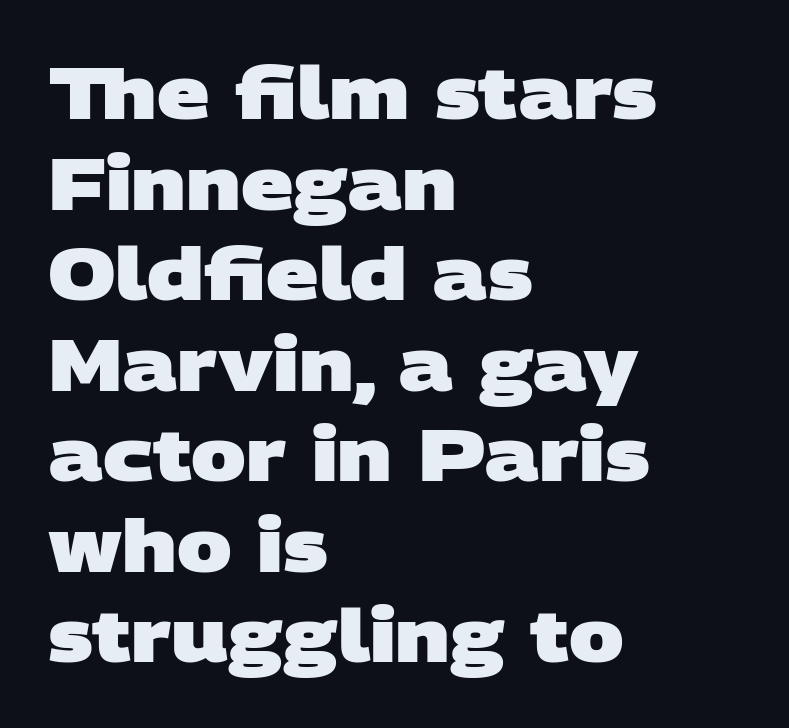
Note: no serifs on the glyphs. What weight is shown? A full bold with thick strokes. Unmarked baselines from the first word to the last. One-word summary of the alignment: left. This rendering leaves character spacing at its baseline value. This sample has the flowing, uneven cadence of proportional lettering.
